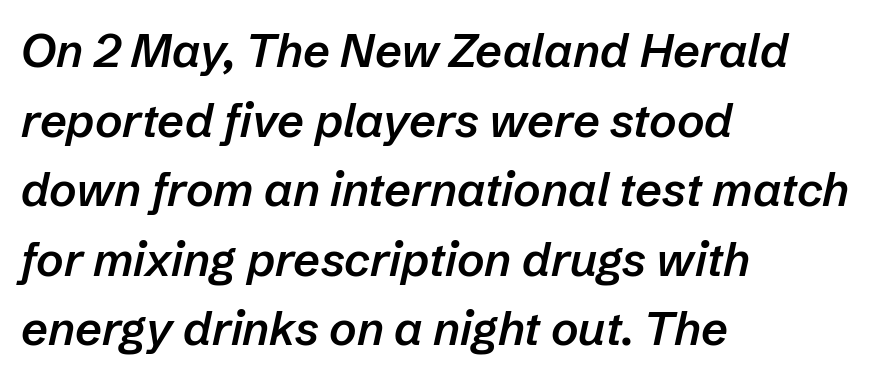
The image shows 47 px semibold type, italic (leaning right); set left-aligned, normal line spacing (1.48x), normal letter spacing, not underlined; low stroke contrast and a medium x-height.
